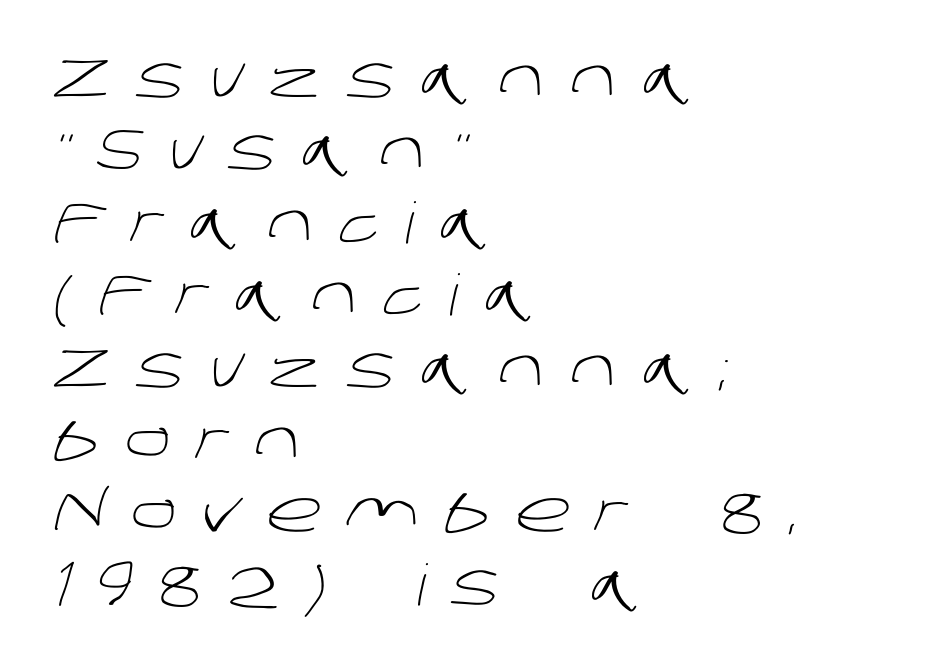
Q: Is the text bold? A: No.
Q: Is the typeface a serif or a sans-serif typeface? A: Sans-serif.
Q: Is the text underlined? A: No.
Q: How is the paragraph aligned? A: Left-aligned.
Q: Is the spacing between letters normal or unusually wide? A: Unusually wide.
Q: Is the spacing between lines tight, normal or loose? A: Normal.
Q: Width (condensed, normal, or wide)? A: Normal.
Q: Stroke contrast? A: Low.
Q: x-height? A: Large.
Q: Monospaced? A: No.
